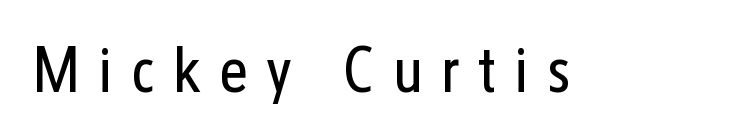
The image shows 64 px regular-weight, condensed sans-serif type, upright; set unusually wide letter spacing (+0.28 em), not underlined; low stroke contrast and a medium x-height.
